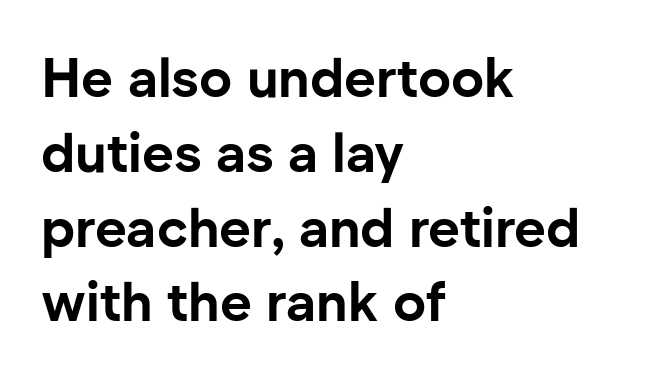
The image shows 55 px bold sans-serif type, upright; set left-aligned, normal line spacing (1.36x), normal letter spacing, not underlined; low stroke contrast and a medium x-height.
